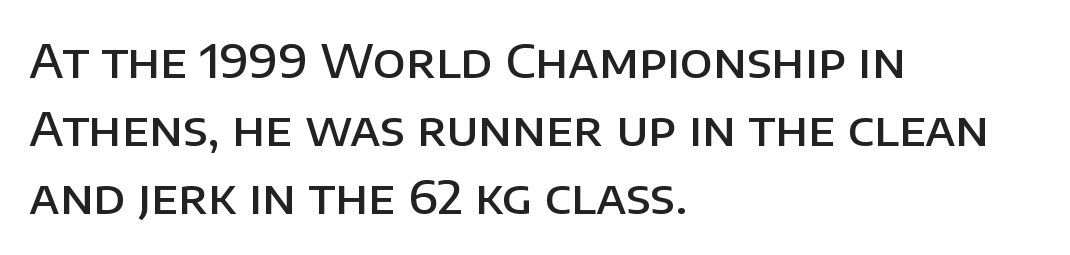
The image shows 47 px semibold sans-serif type, upright; set left-aligned, normal line spacing (1.45x), normal letter spacing, not underlined; low stroke contrast and a large x-height.
